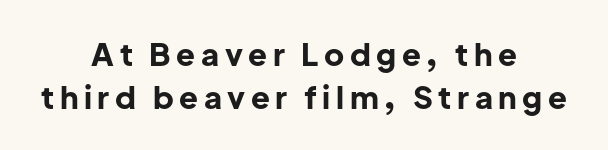
The image shows 31 px bold sans-serif type, upright; set centered, normal line spacing (1.4x), not underlined; low stroke contrast and a medium x-height.
